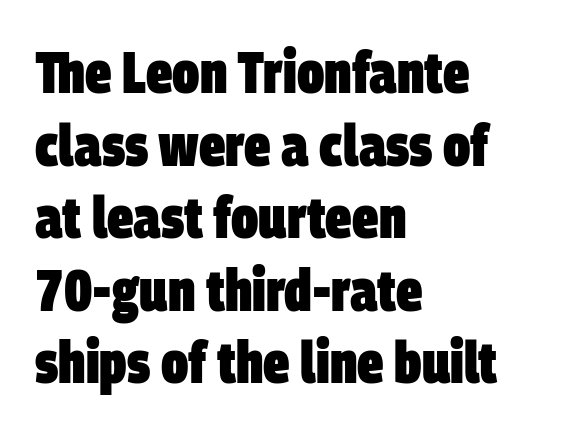
The image shows 59 px heavy, condensed sans-serif type; set left-aligned, line spacing 1.23x, normal letter spacing, not underlined; low stroke contrast and a large x-height.
